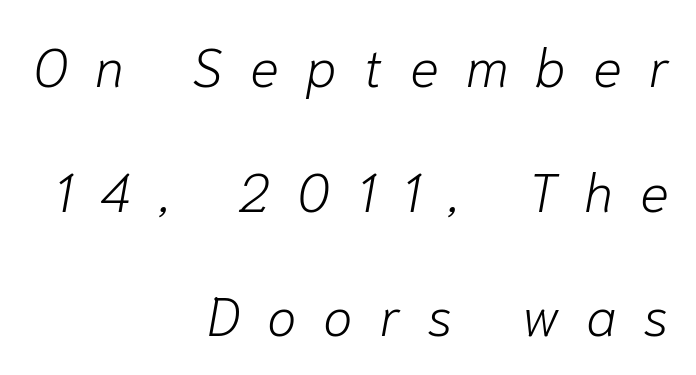
In terms of leading, this rendering errs on the spacious side. The lines are quadded right. Bare-footed words on every line. Slant detected: the letters are inclined. The passage shown is typed in a proportional face where columns would drift. The tracking jumps out immediately: characters are airy and widely separated.
